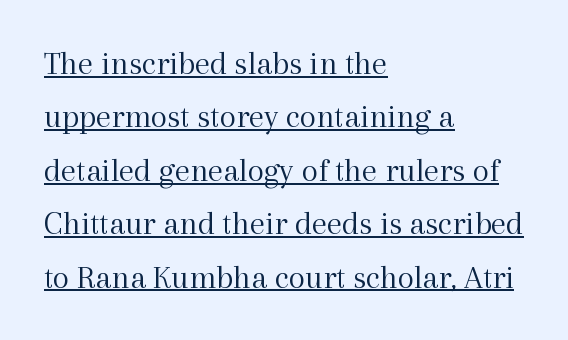
{"serif": "yes", "italic": "no", "bold": "no", "weight": "light", "width": "normal", "x_height": "medium", "monospaced": "no", "underline": "yes", "align": "left", "line_spacing": "normal", "line_spacing_ratio": 1.57, "letter_spacing": "normal", "letter_spacing_em": 0.0, "glyph_px": 34}
